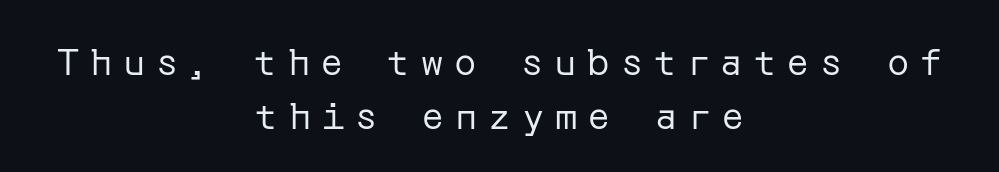
Q: Is the text bold? A: No.
Q: Is the text italic (slanted)? A: No, it is upright.
Q: Is the typeface a serif or a sans-serif typeface? A: Sans-serif.
Q: Is the text underlined? A: No.
Q: How is the paragraph aligned? A: Centered.
Q: Is the spacing between letters normal or unusually wide? A: Unusually wide.
Q: Is the spacing between lines tight, normal or loose? A: Normal.
Q: Width (condensed, normal, or wide)? A: Normal.
Q: Stroke contrast? A: Low.
Q: x-height? A: Medium.
